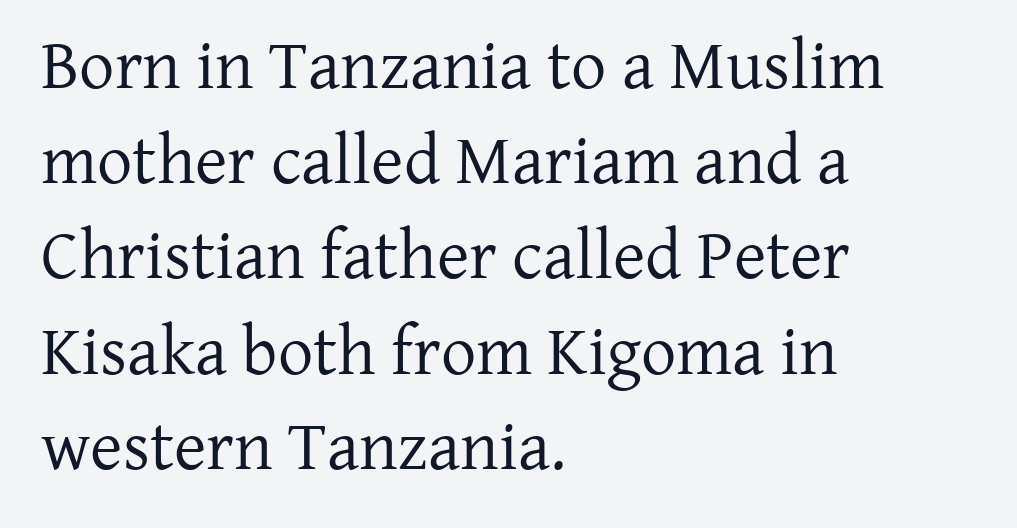
Q: Is the text bold? A: No.
Q: Is the text italic (slanted)? A: No, it is upright.
Q: Is the typeface a serif or a sans-serif typeface? A: Serif.
Q: Is the text underlined? A: No.
Q: How is the paragraph aligned? A: Left-aligned.
Q: Is the spacing between letters normal or unusually wide? A: Normal.
Q: Is the spacing between lines tight, normal or loose? A: Normal.
Q: Width (condensed, normal, or wide)? A: Normal.
Q: Stroke contrast? A: Low.
Q: x-height? A: Medium.
Q: Monospaced? A: No.
